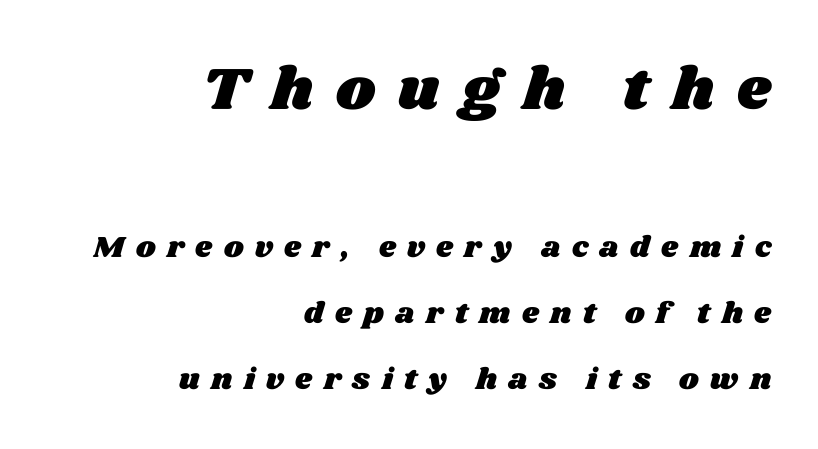
Honestly, the rows look like they've been pulled way apart. Compared with a flush-left layout, this one pins lines to the opposite, right side. Scale decreases going downward across the two blocks. Observe the wide spacing: letters keep a clear distance from each other. Character widths vary here, with narrow letters taking less room than wide ones.
